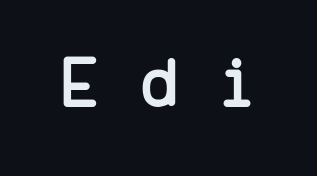
The image shows 75 px sans-serif type, upright, monospaced; set unusually wide letter spacing (+0.49 em), not underlined; low stroke contrast and a medium x-height.
